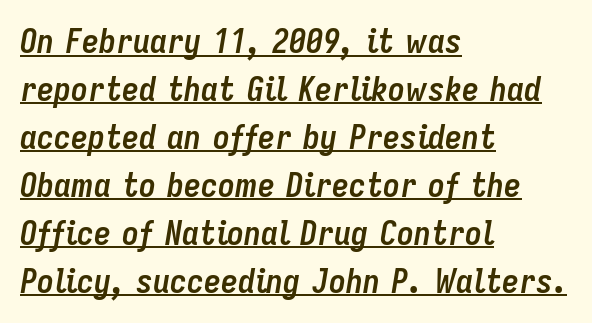
Set as a true bold cut, around the 700 mark. Notice how descenders clear the ascenders below comfortably — that's standard leading. This sample uses plain, unmodified letter spacing. The passage shown leans; its letterforms are oblique. The rag falls on the right side of this text block. What decoration does the sample have? An underline.
